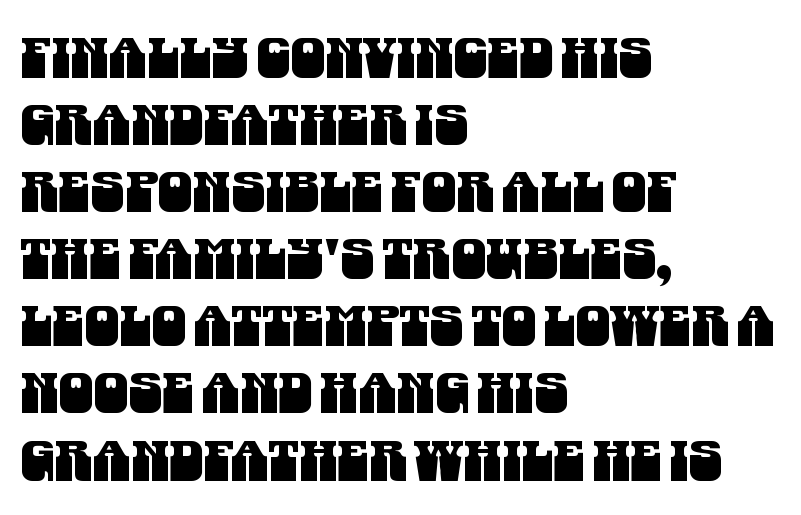
This rendering employs a face without finishing strokes, i.e., a sans-serif. You could not count columns in this text — the font is proportionally spaced. Each row of text sits above clean, open space. The text block is weighted toward the left margin, trailing off unevenly rightward. These lines keep a tight, regular rhythm from letter to letter.
